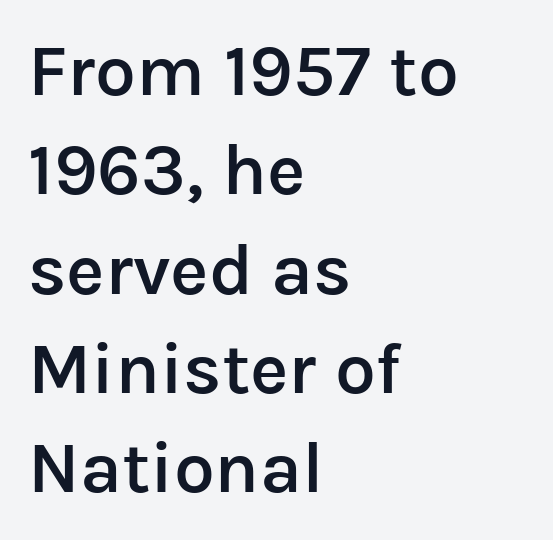
Tall strokes in this sample are plumb rather than angled. Emphasis by weight is partial: semibold. The ragged edge is on the right, which tells us the setting is flush left. Here the glyphs are tracked normally, forming tight word shapes. Letters rest on an invisible, unmarked baseline. Character widths vary here, with narrow letters taking less room than wide ones.
